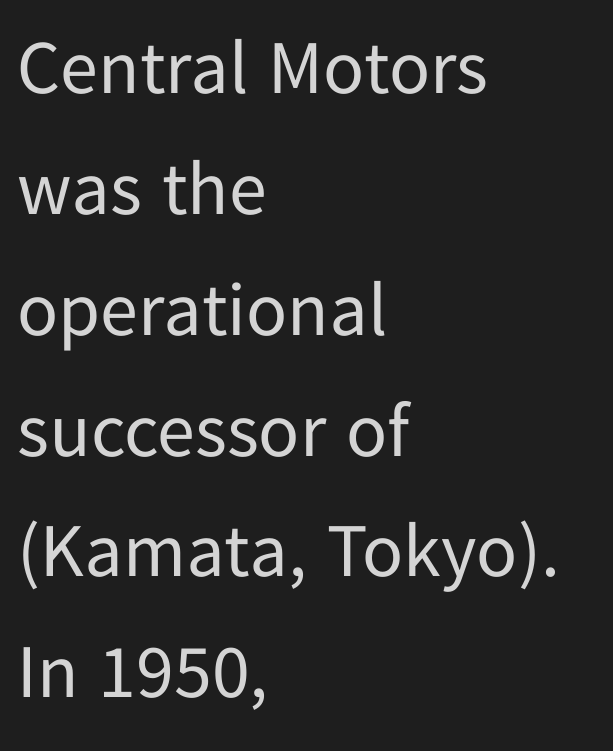
Check under the words: just untouched page. This sample has the flowing, uneven cadence of proportional lettering. Line spacing here is normal. Posture: vertical. Nothing sits at the stroke ends, so this counts as sans-serif. You could call the tracking neutral — neither tight nor loose.
